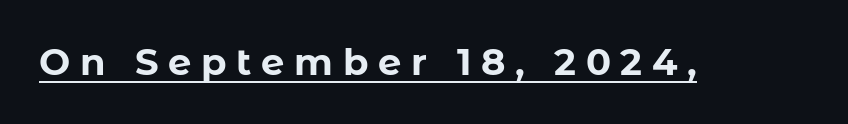
The image shows 37 px bold sans-serif type, upright; set unusually wide letter spacing (+0.26 em), underlined; low stroke contrast and a medium x-height.
